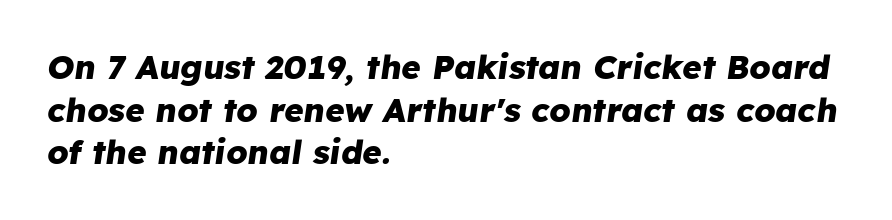
{"italic": "yes", "lean": "right", "slant_degrees": 8, "bold": "yes", "weight": "heavy", "width": "normal", "stroke_contrast": "low", "x_height": "medium", "monospaced": "no", "underline": "no", "align": "left", "line_spacing": "normal", "line_spacing_ratio": 1.29, "letter_spacing": "normal", "letter_spacing_em": 0.0, "glyph_px": 33}
